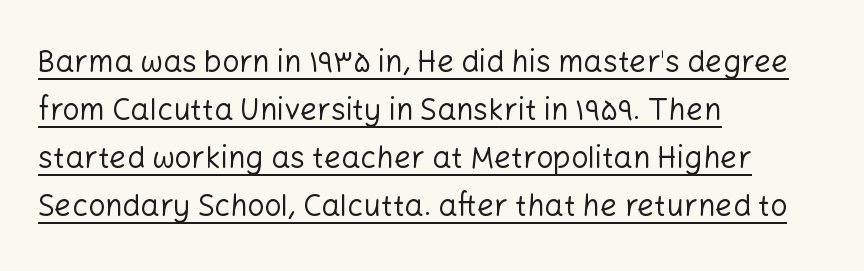
The image shows 30 px regular-weight sans-serif type, upright; set left-aligned, normal line spacing (1.6x), normal letter spacing, underlined; low stroke contrast and a medium x-height.
